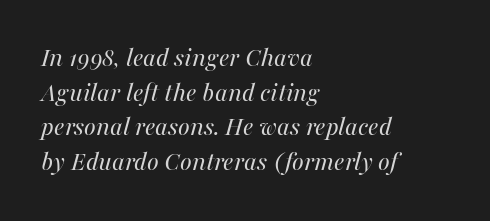
Q: Is the text bold? A: No.
Q: Is the text italic (slanted)? A: Yes, it leans right by about 16 degrees.
Q: Is the text underlined? A: No.
Q: How is the paragraph aligned? A: Left-aligned.
Q: Is the spacing between letters normal or unusually wide? A: Normal.
Q: Width (condensed, normal, or wide)? A: Normal.
Q: Stroke contrast? A: Medium.
Q: x-height? A: Medium.
Q: Monospaced? A: No.
